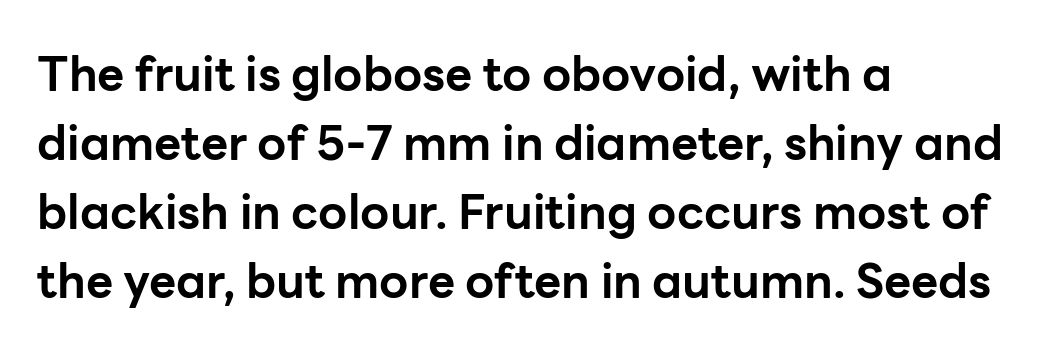
The image shows 47 px bold sans-serif type, upright; set left-aligned, normal line spacing (1.47x), normal letter spacing, not underlined; low stroke contrast and a medium x-height.
